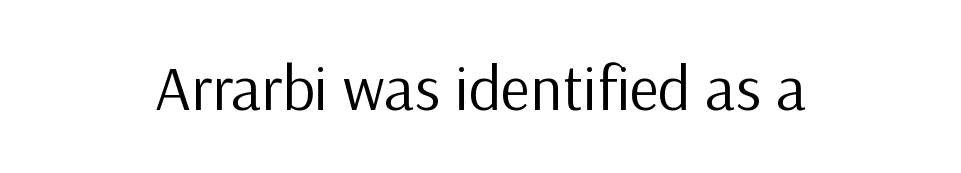
The passage shown is not bold in any degree. Honestly, the letter spacing is just normal — you wouldn't notice it. The characters display no serif detailing; their extremities are plain. Note the varied advance widths — an 'i' is clearly narrower than an 'm'. Letters rest on an invisible, unmarked baseline.
